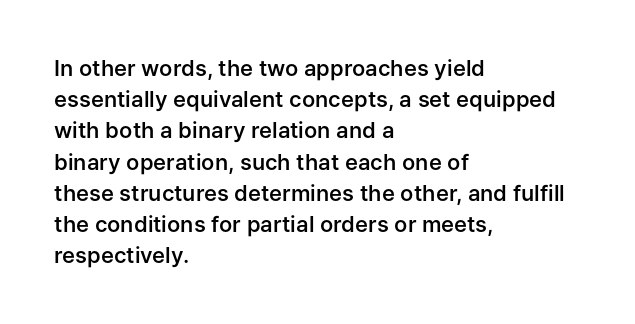
This is moderately heavy type, rendered in semibold. No extra tracking has been applied to these lines. Alignment: flush left. Leading matches the norm, producing a regular column.
